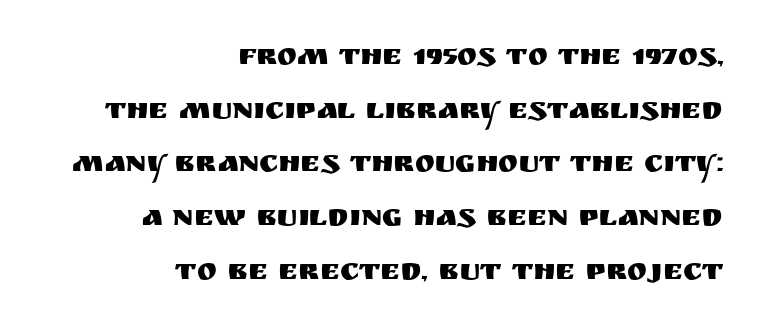
Q: Is the text italic (slanted)? A: No, it is upright.
Q: Is the typeface a serif or a sans-serif typeface? A: Sans-serif.
Q: Is the text underlined? A: No.
Q: How is the paragraph aligned? A: Right-aligned.
Q: Is the spacing between letters normal or unusually wide? A: Normal.
Q: Width (condensed, normal, or wide)? A: Normal.
Q: Stroke contrast? A: Medium.
Q: x-height? A: Large.
Q: Monospaced? A: No.
